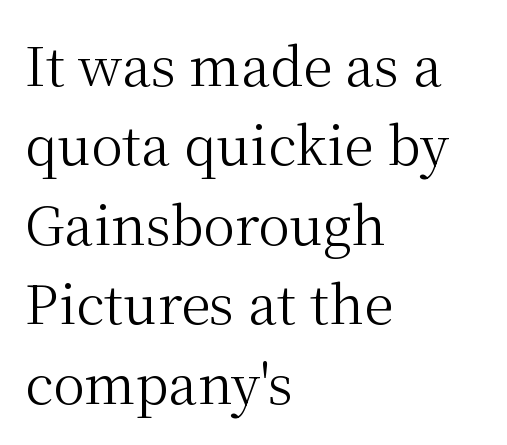
Q: Is the text bold? A: No.
Q: Is the text italic (slanted)? A: No, it is upright.
Q: Is the typeface a serif or a sans-serif typeface? A: Serif.
Q: Is the text underlined? A: No.
Q: How is the paragraph aligned? A: Left-aligned.
Q: Is the spacing between letters normal or unusually wide? A: Normal.
Q: Is the spacing between lines tight, normal or loose? A: Normal.
Q: Width (condensed, normal, or wide)? A: Normal.
Q: Stroke contrast? A: Medium.
Q: x-height? A: Medium.
Q: Monospaced? A: No.
